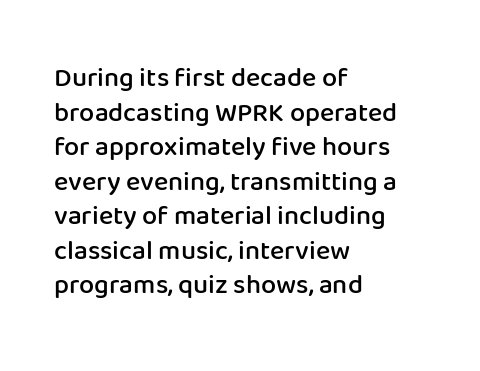
Set as a demibold, roughly 600 on the weight scale. The rendering anchors every line to the left-hand side. Tracking here is standard; glyphs follow each other at the usual distance. In terms of posture, this sample is upright. Each row of text sits above clean, open space.
